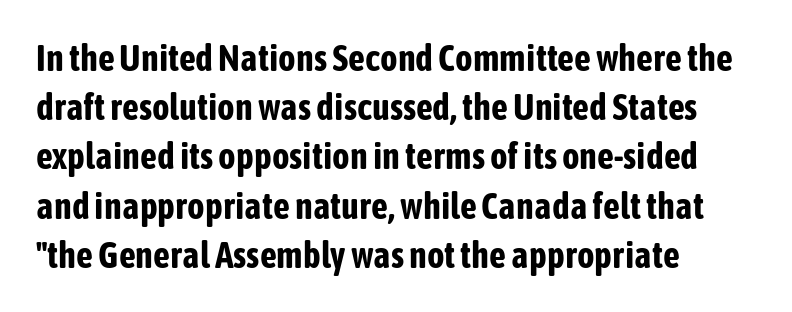
The image shows 37 px bold, condensed sans-serif type, upright; set left-aligned, normal line spacing (1.33x), normal letter spacing, not underlined; low stroke contrast and a medium x-height.
